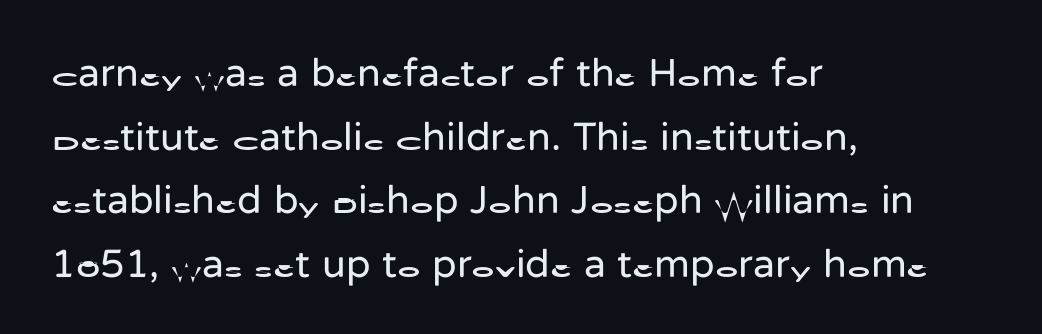
{"serif": "no", "italic": "no", "bold": "no", "weight": "regular", "width": "normal", "stroke_contrast": "low", "x_height": "medium", "monospaced": "no", "underline": "no", "align": "left", "line_spacing": "normal", "line_spacing_ratio": 1.59, "letter_spacing": "normal", "letter_spacing_em": 0.0, "glyph_px": 40}
